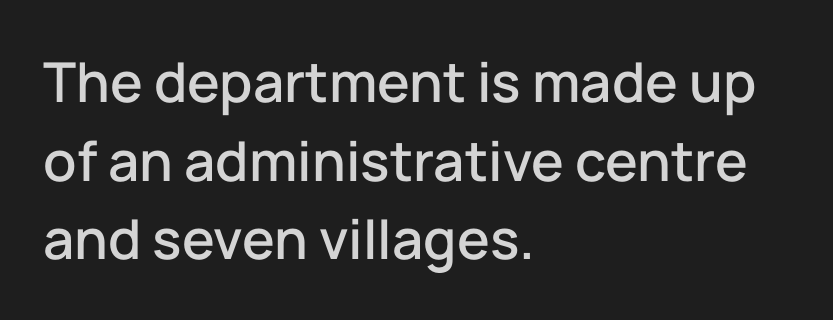
Proportional: the letters do not fall into vertical columns. The face used here is a sans, in the tradition of grotesques and geometrics. Rule under the text: the space is simply empty. Horizontal bands of white between lines are of average thickness. Characters remain perfectly vertical along every line.
